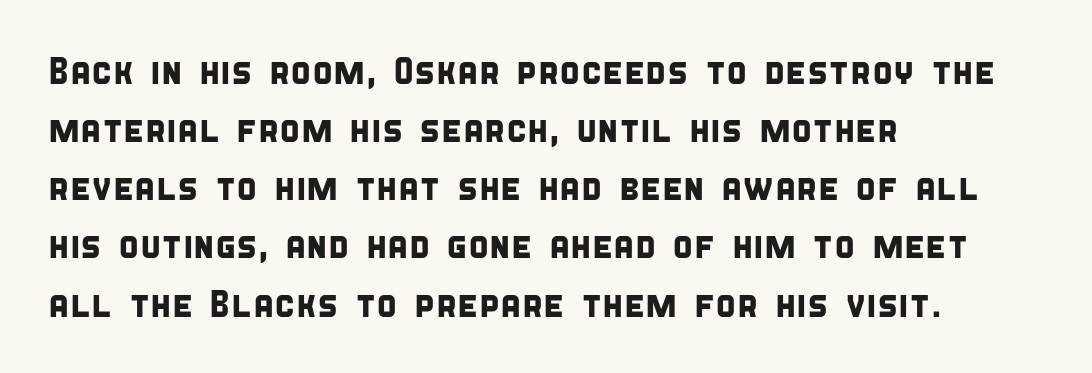
The image shows 38 px condensed sans-serif type; set left-aligned, normal line spacing (1.53x), normal letter spacing, not underlined; low stroke contrast and a large x-height.
